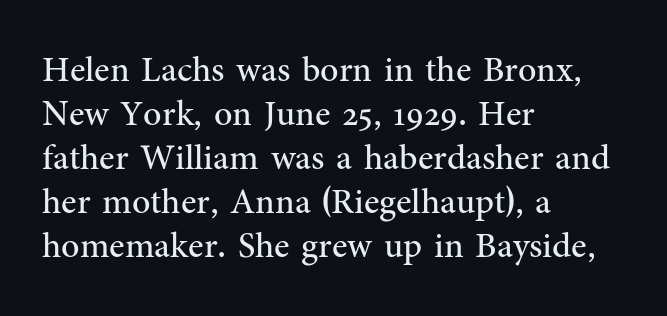
Q: Is the text bold? A: No.
Q: Is the text italic (slanted)? A: No, it is upright.
Q: Is the typeface a serif or a sans-serif typeface? A: Serif.
Q: Is the text underlined? A: No.
Q: How is the paragraph aligned? A: Left-aligned.
Q: Is the spacing between letters normal or unusually wide? A: Normal.
Q: Width (condensed, normal, or wide)? A: Normal.
Q: Stroke contrast? A: Medium.
Q: x-height? A: Medium.
Q: Monospaced? A: No.
